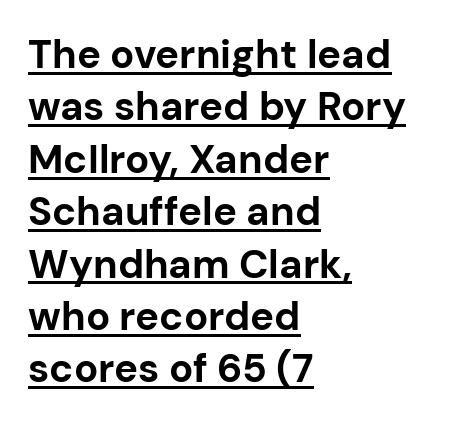
Q: Is the text bold? A: Yes.
Q: Is the text italic (slanted)? A: No, it is upright.
Q: Is the typeface a serif or a sans-serif typeface? A: Sans-serif.
Q: Is the text underlined? A: Yes.
Q: How is the paragraph aligned? A: Left-aligned.
Q: Is the spacing between letters normal or unusually wide? A: Normal.
Q: Is the spacing between lines tight, normal or loose? A: Normal.
Q: Width (condensed, normal, or wide)? A: Normal.
Q: Stroke contrast? A: Low.
Q: x-height? A: Medium.
Q: Monospaced? A: No.
